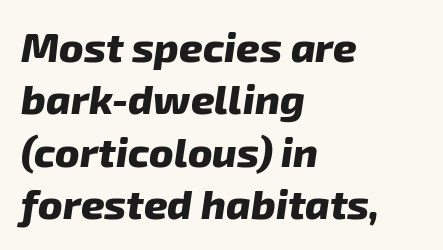
The image shows 41 px heavy type, italic (leaning right); set left-aligned, normal line spacing (1.28x), normal letter spacing, not underlined; low stroke contrast and a medium x-height.
